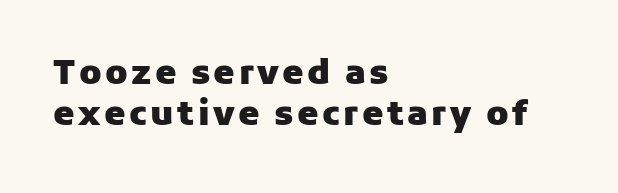
Looks like regular typesetting: each glyph gets only the width it needs. Serifs: no, the terminals of the letterforms are clean. This sample uses an upright cut, with every glyph sitting square on the baseline. Typesetter's note: full bold, strokes at maximum text heaviness. In CSS terms this would be text-align: left. Underline: absent.
